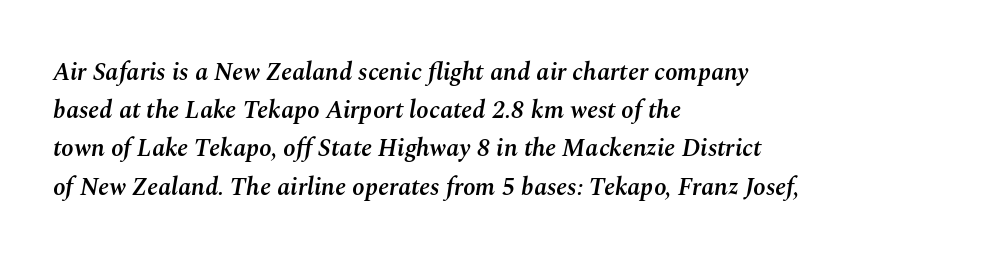
Regular leading. Line beginnings align vertically; line endings do not. The string is rendered with underlining switched off. Set as a demibold, roughly 600 on the weight scale.
